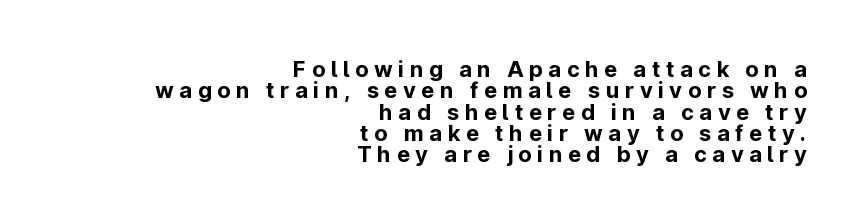
Stroke thickness is high; the sample reads as a true bold. In terms of posture, this sample is upright. Quick note: underline off. Does extra space separate the letters? Yes, quite a lot of it.
